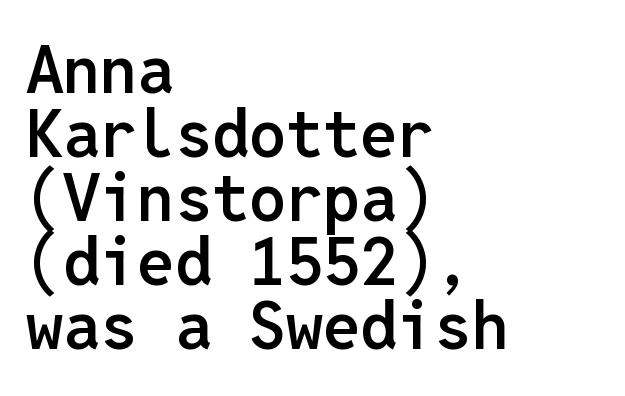
Q: Is the text bold? A: Semi-bold.
Q: Is the text italic (slanted)? A: No, it is upright.
Q: Is the typeface a serif or a sans-serif typeface? A: Sans-serif.
Q: Is the text underlined? A: No.
Q: How is the paragraph aligned? A: Left-aligned.
Q: Is the spacing between letters normal or unusually wide? A: Normal.
Q: Is the spacing between lines tight, normal or loose? A: Tight.
Q: Width (condensed, normal, or wide)? A: Normal.
Q: Stroke contrast? A: Low.
Q: x-height? A: Medium.
Q: Monospaced? A: Yes.
